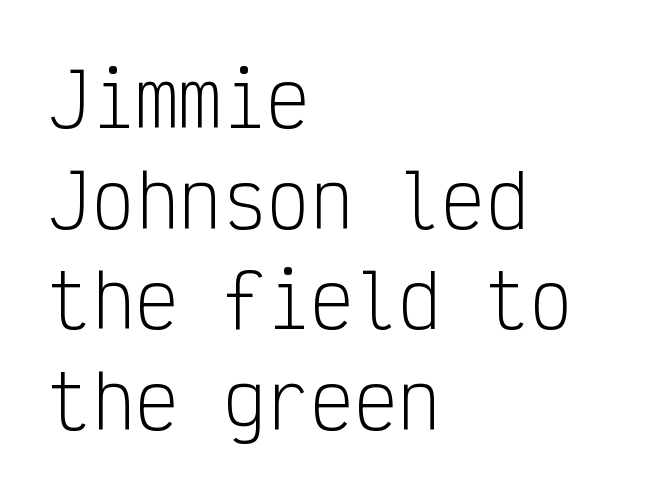
The passage shown has conventional tracking throughout. Is this a heavy cut? Hardly; it is regular or lighter. Classification — sans serif. The space beneath each line is pristine and unruled.
